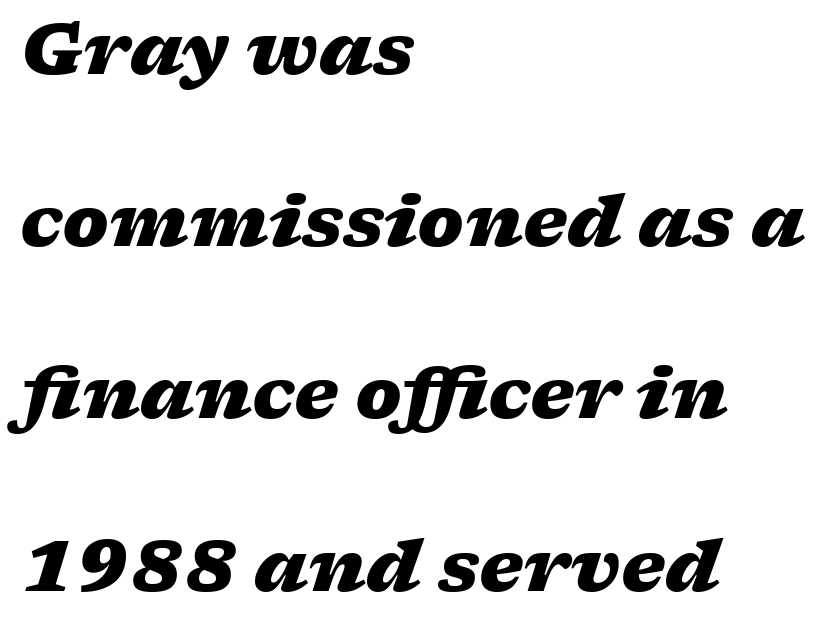
The image shows 70 px heavy, wide type, italic (leaning right); set left-aligned, loose line spacing (2.46x), normal letter spacing, not underlined; low stroke contrast and a medium x-height.
